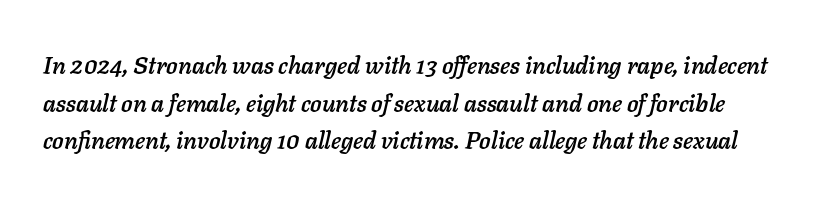
{"italic": "yes", "lean": "right", "slant_degrees": 11, "underline": "no", "line_spacing": "normal", "line_spacing_ratio": 1.57, "letter_spacing": "normal", "letter_spacing_em": 0.0, "glyph_px": 24}
